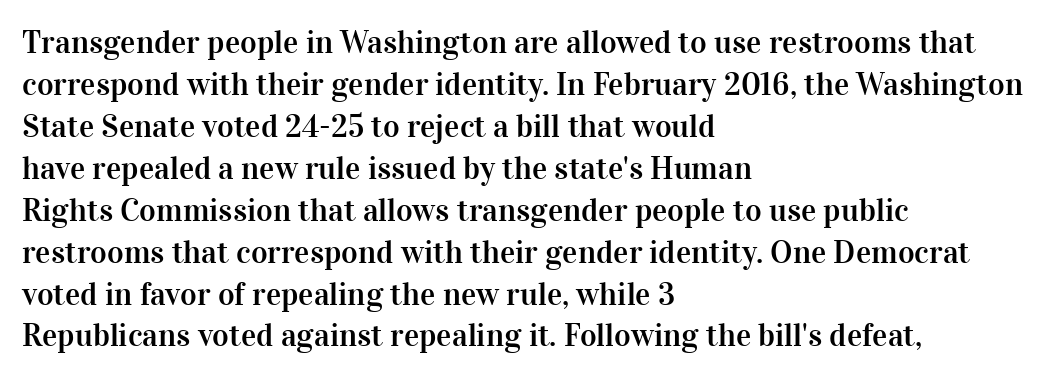
The image shows 32 px serif type, upright; set left-aligned, normal line spacing (1.31x), normal letter spacing, not underlined; high stroke contrast and a medium x-height.
